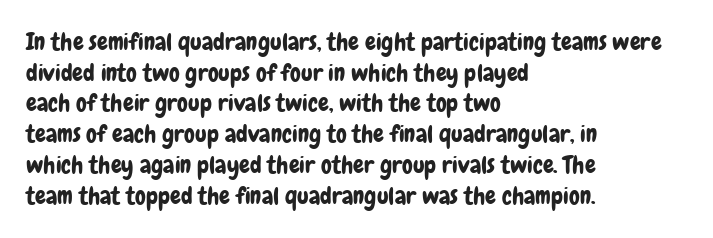
The image shows 24 px text type, upright; set left-aligned, normal line spacing (1.28x), normal letter spacing, not underlined.
